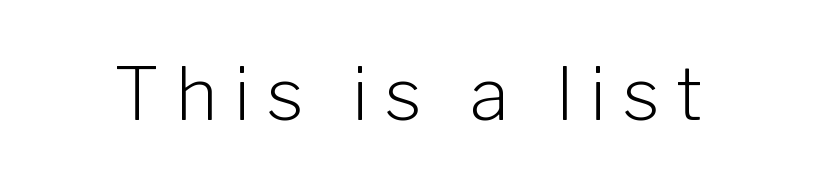
Q: Is the text bold? A: No.
Q: Is the text italic (slanted)? A: No, it is upright.
Q: Is the typeface a serif or a sans-serif typeface? A: Sans-serif.
Q: Is the text underlined? A: No.
Q: Is the spacing between letters normal or unusually wide? A: Unusually wide.
Q: Width (condensed, normal, or wide)? A: Normal.
Q: Stroke contrast? A: Low.
Q: x-height? A: Medium.
Q: Monospaced? A: No.
